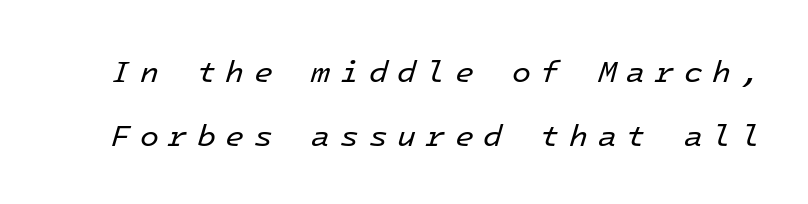
Q: Is the text bold? A: No.
Q: Is the text italic (slanted)? A: Yes, it leans right by about 16 degrees.
Q: Is the text underlined? A: No.
Q: Is the spacing between letters normal or unusually wide? A: Unusually wide.
Q: Is the spacing between lines tight, normal or loose? A: Loose.
Q: Width (condensed, normal, or wide)? A: Normal.
Q: Stroke contrast? A: Low.
Q: x-height? A: Medium.
Q: Monospaced? A: Yes.
